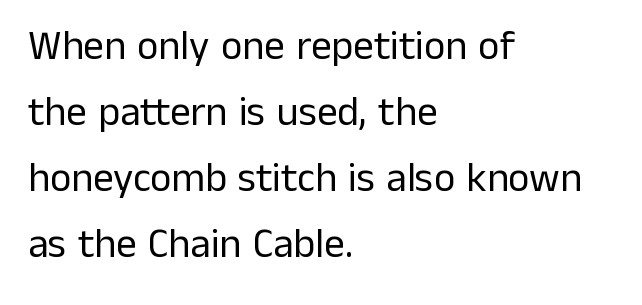
The image shows 41 px regular-weight sans-serif type, upright; set left-aligned, normal line spacing (1.61x), normal letter spacing, not underlined; low stroke contrast and a medium x-height.
